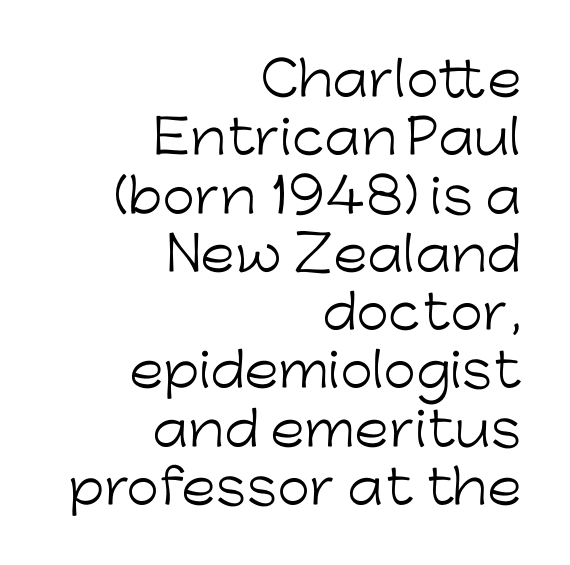
Unlike a traditional serif, this face leaves its strokes unadorned. Each letter keeps its own natural width here, so spacing adapts to shape. Compared with typical body copy, the letter spacing here is the same. Italic: no, the glyphs are upright roman. Think standard paragraph weight, or any step lighter than that. Is the block centered? No — it sits flush against the right margin.
